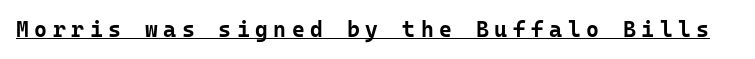
Q: Is the text bold? A: Yes.
Q: Is the text italic (slanted)? A: No, it is upright.
Q: Is the text underlined? A: Yes.
Q: Is the spacing between letters normal or unusually wide? A: Unusually wide.
